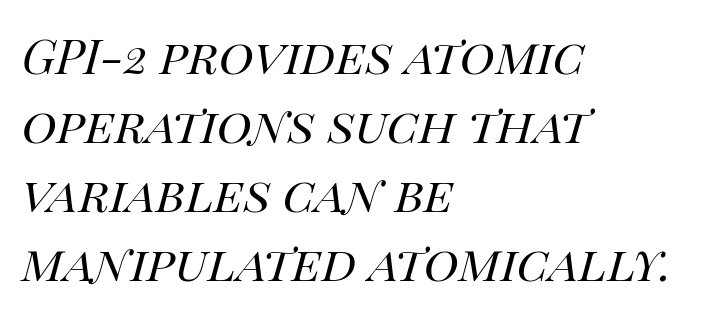
Varying glyph widths throughout — classic text-font behaviour. The foot of each line stays bare and open. Leftover space on each line is placed entirely after the last word. This is not heavy type; no bold has been used.
